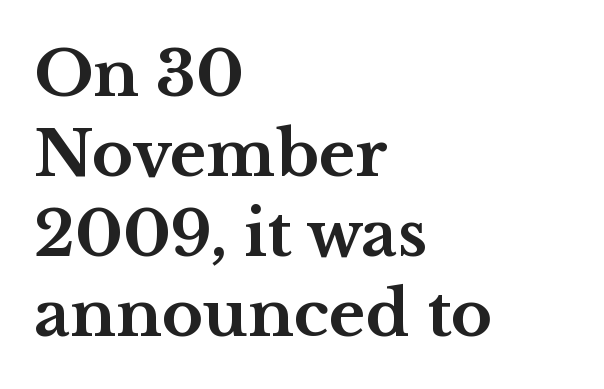
{"serif": "yes", "italic": "no", "bold": "yes", "weight": "bold", "width": "wide", "stroke_contrast": "medium", "x_height": "medium", "monospaced": "no", "underline": "no", "align": "left", "line_spacing": "normal", "line_spacing_ratio": 1.27, "letter_spacing": "normal", "letter_spacing_em": 0.0, "glyph_px": 63}
